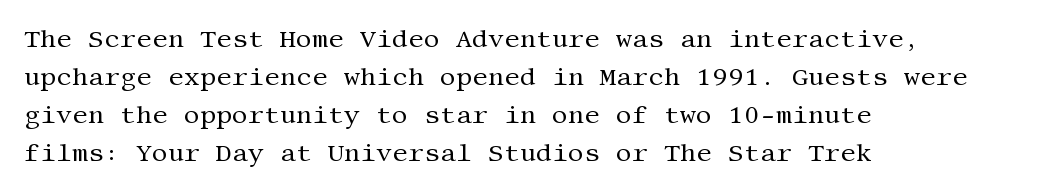
The font's upright variant was chosen for this text. The specimen omits any rule beneath the text block's lines. All the whitespace from short lines collects on the right. Tracking here is standard; glyphs follow each other at the usual distance.
